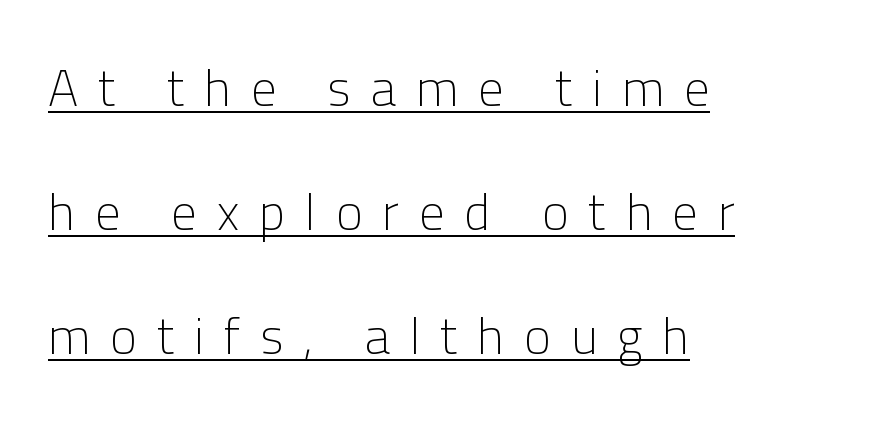
Reading down the column, the eye jumps a long way to each next line. The passage shown is typed in a proportional face where columns would drift. Style check: upright. Compared with undecorated copy, this sample adds a rule below the words. Vertical stems look standard width or narrower in stroke.
